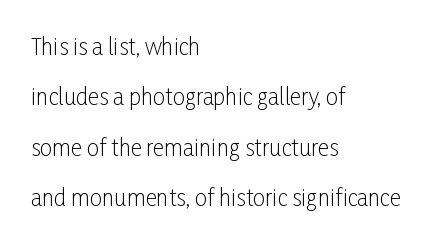
Q: Is the text bold? A: No.
Q: Is the text italic (slanted)? A: No, it is upright.
Q: Is the text underlined? A: No.
Q: How is the paragraph aligned? A: Left-aligned.
Q: Is the spacing between letters normal or unusually wide? A: Normal.
Q: Is the spacing between lines tight, normal or loose? A: Loose.
